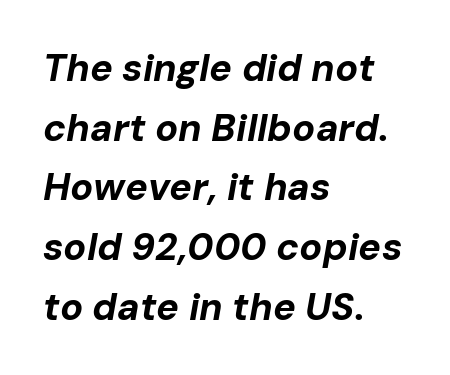
Q: Is the text bold? A: Yes.
Q: Is the text italic (slanted)? A: Yes, it leans right by about 10 degrees.
Q: Is the text underlined? A: No.
Q: How is the paragraph aligned? A: Left-aligned.
Q: Is the spacing between letters normal or unusually wide? A: Normal.
Q: Is the spacing between lines tight, normal or loose? A: Normal.
Q: Width (condensed, normal, or wide)? A: Normal.
Q: Stroke contrast? A: Low.
Q: x-height? A: Medium.
Q: Monospaced? A: No.
